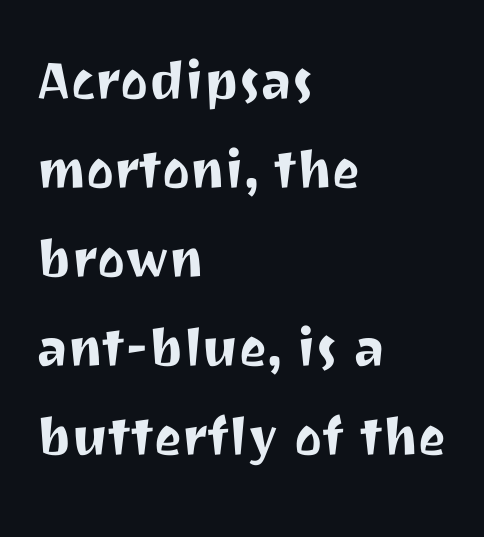
You could not count columns in this text — the font is proportionally spaced. Does the lettering tilt? It doesn't — this is upright. The type family on display is of the sans-serif kind. Summary of vertical rhythm: regular, with standard interline spacing. The gap between lines stays unmarked.
